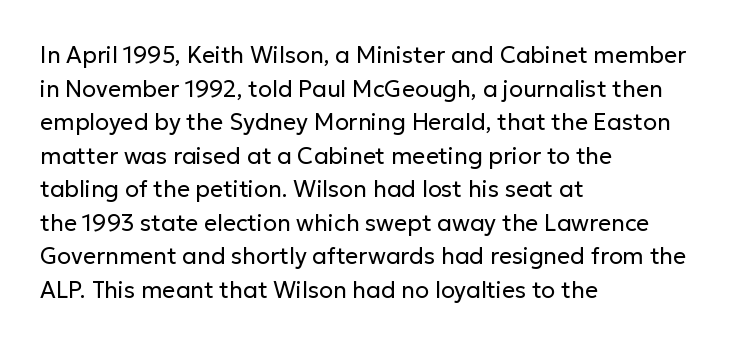
What stands out about the letter spacing? Nothing — it is the standard amount. Type without underlining. You can tell it's not italic because the verticals are truly vertical. Is there much room between lines? A standard amount, neither cramped nor airy.
